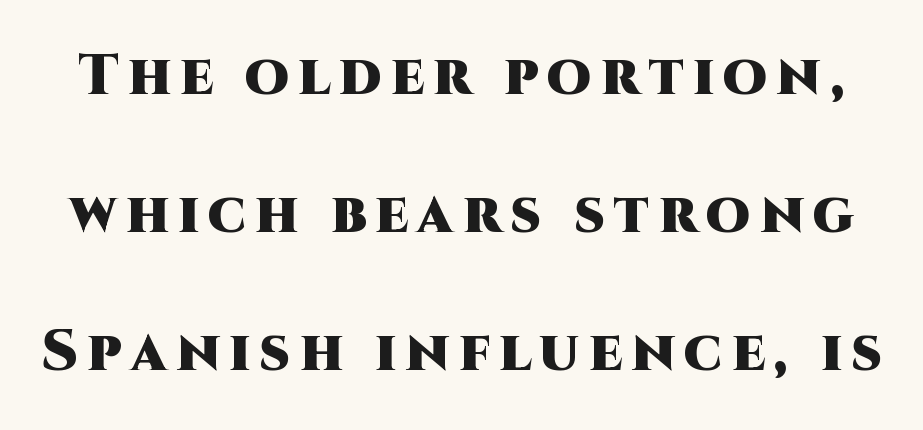
Leading: increased. A bare baseline throughout the passage. Notice how thick the strokes are: this is what a full bold looks like. Note: no serifs on the glyphs.
